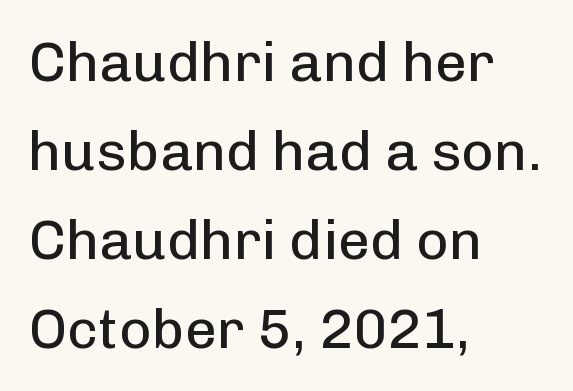
The area under the type is left untouched. These glyphs show unthickened strokes, regular width or finer. Classification — sans serif. Horizontal alignment here is leftward, the default for most running prose. Observe the ordinary spacing: letters are neighbours, not strangers.
